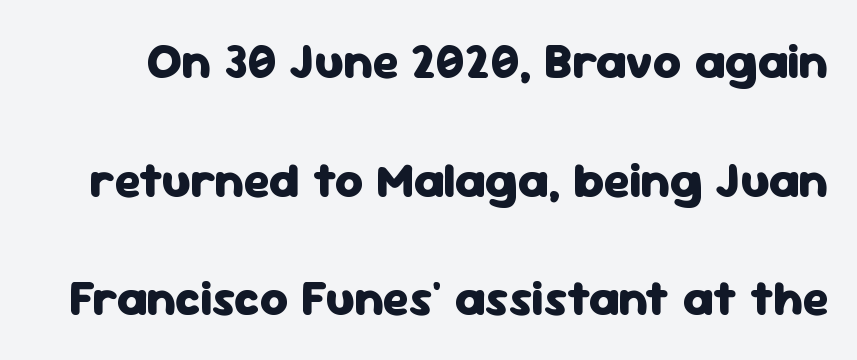
{"serif": "no", "italic": "no", "bold": "yes", "weight": "heavy", "width": "normal", "stroke_contrast": "low", "x_height": "medium", "monospaced": "no", "underline": "no", "line_spacing": "loose", "line_spacing_ratio": 2.42, "letter_spacing": "normal", "letter_spacing_em": 0.0, "glyph_px": 49}
